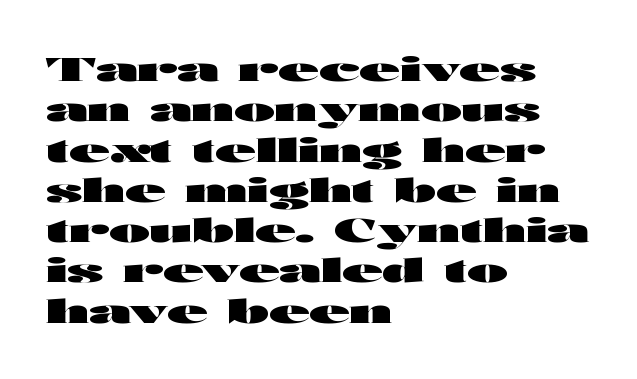
The image shows 33 px heavy, wide sans-serif type, upright; set left-aligned, line spacing 1.22x, normal letter spacing, not underlined; high stroke contrast and a medium x-height.
